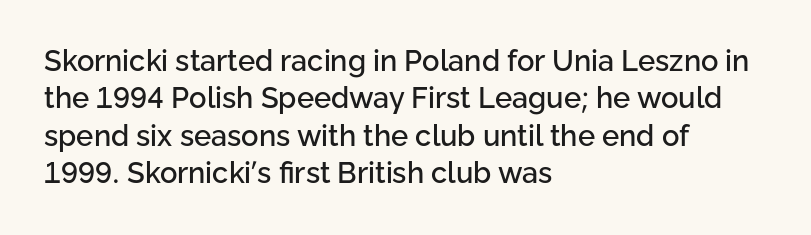
This is the regular roman posture of the typeface. Here the designer chose a conventional face with non-uniform glyph widths. The designer went with a sans here, leaving each stem footless. These lines are set flush left with a ragged right edge.
